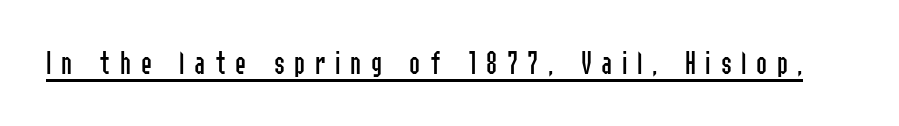
Q: Is the text bold? A: No.
Q: Is the text italic (slanted)? A: No, it is upright.
Q: Is the typeface a serif or a sans-serif typeface? A: Sans-serif.
Q: Is the text underlined? A: Yes.
Q: Is the spacing between letters normal or unusually wide? A: Unusually wide.
Q: Width (condensed, normal, or wide)? A: Condensed.
Q: Stroke contrast? A: Low.
Q: x-height? A: Medium.
Q: Monospaced? A: No.
